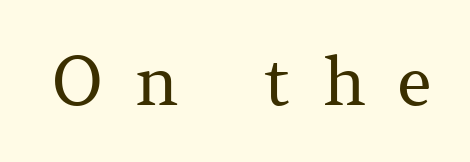
{"serif": "yes", "italic": "no", "bold": "no", "weight": "regular", "width": "normal", "stroke_contrast": "medium", "x_height": "medium", "monospaced": "no", "underline": "no", "letter_spacing": "wide", "letter_spacing_em": 0.47, "glyph_px": 67}
